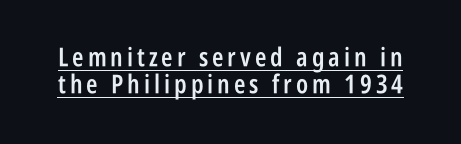
{"italic": "no", "bold": "semi", "underline": "yes", "line_spacing": "tight", "line_spacing_ratio": 1.04, "glyph_px": 26}
